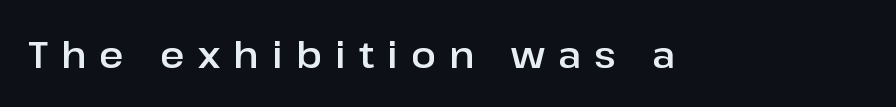
The image shows 37 px sans-serif type, upright; set unusually wide letter spacing (+0.36 em), not underlined; low stroke contrast and a medium x-height.
